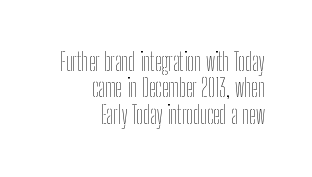
Q: Is the text bold? A: No.
Q: Is the text italic (slanted)? A: No, it is upright.
Q: Is the text underlined? A: No.
Q: How is the paragraph aligned? A: Right-aligned.
Q: Is the spacing between letters normal or unusually wide? A: Normal.
Q: Is the spacing between lines tight, normal or loose? A: Tight.
